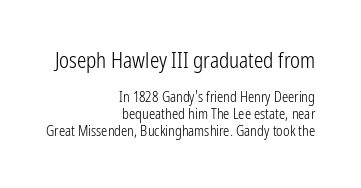
{"italic": "no", "bold": "no", "underline": "no", "align": "right", "line_spacing_ratio": 1.2, "letter_spacing": "normal", "letter_spacing_em": 0.0, "larger_block": "first", "size_ratio": 1.5, "glyph_px": 21}
